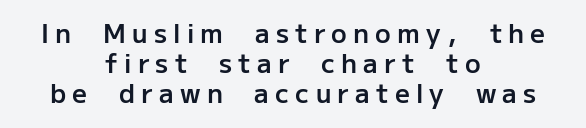
The image shows 26 px text type, upright; set centered, line spacing 1.16x, unusually wide letter spacing (+0.24 em), not underlined.
